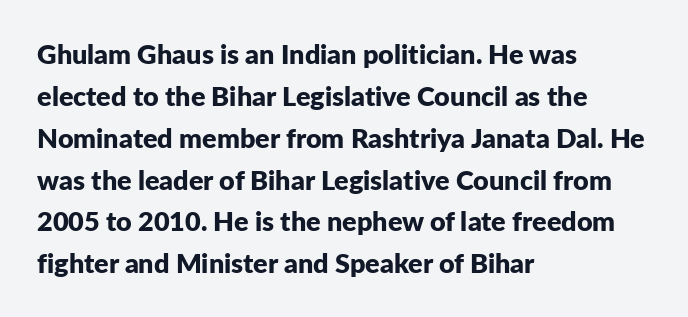
Q: Is the text bold? A: Yes.
Q: Is the text italic (slanted)? A: No, it is upright.
Q: Is the text underlined? A: No.
Q: How is the paragraph aligned? A: Left-aligned.
Q: Is the spacing between letters normal or unusually wide? A: Normal.
Q: Is the spacing between lines tight, normal or loose? A: Normal.
